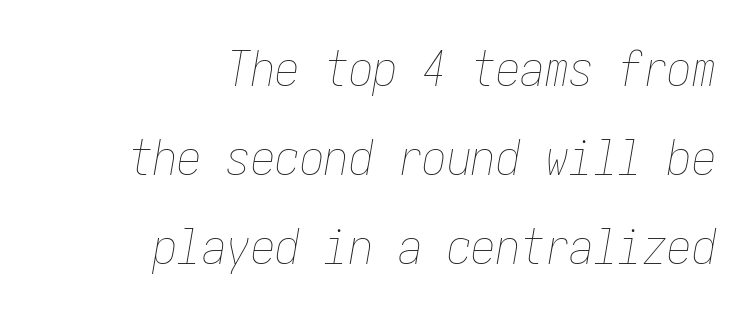
{"italic": "yes", "lean": "right", "slant_degrees": 10, "bold": "no", "weight": "thin", "width": "condensed", "stroke_contrast": "low", "x_height": "medium", "underline": "no", "align": "right", "line_spacing_ratio": 1.82, "letter_spacing": "normal", "letter_spacing_em": 0.0, "glyph_px": 49}
